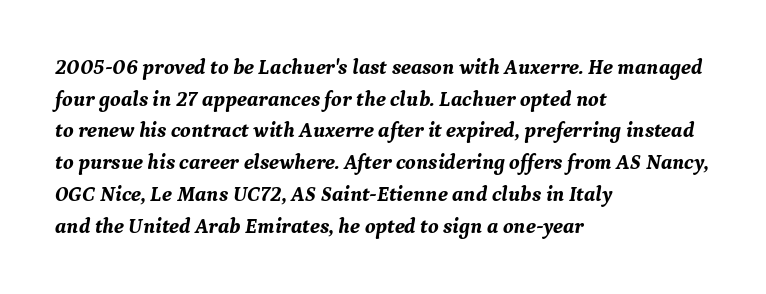
Horizontal bands of white between lines are of average thickness. Any mark beneath the type? The region is blank. These lines keep a tight, regular rhythm from letter to letter. Heavy, bold letterforms. The typesetter chose a ragged-right arrangement here. The specimen reads as italic at a glance.
